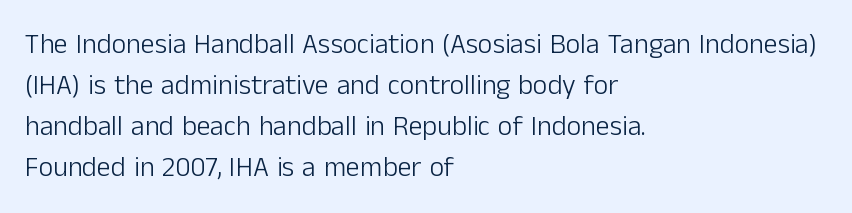
The image shows 28 px light sans-serif type, upright; set left-aligned, normal line spacing (1.46x), normal letter spacing, not underlined; low stroke contrast and a medium x-height.
